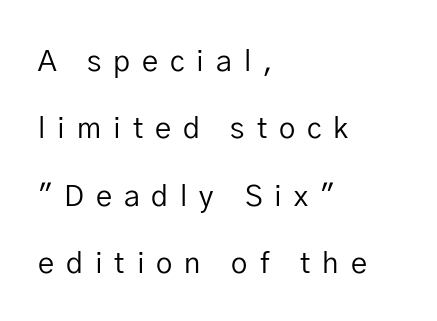
{"serif": "no", "italic": "no", "bold": "no", "weight": "regular", "width": "normal", "stroke_contrast": "low", "x_height": "medium", "monospaced": "no", "underline": "no", "align": "left", "line_spacing": "loose", "line_spacing_ratio": 2.32, "letter_spacing": "wide", "letter_spacing_em": 0.41, "glyph_px": 29}
